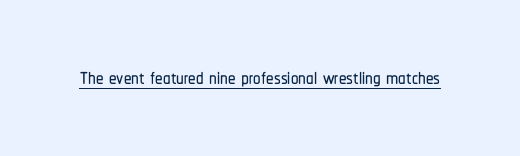
The image shows 30 px condensed sans-serif type, upright; set normal letter spacing, underlined; low stroke contrast and a medium x-height.
